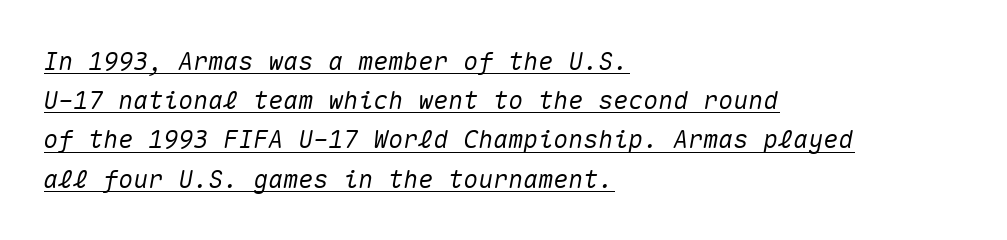
The image shows 25 px text type, italic (leaning right); set left-aligned, normal line spacing (1.57x), normal letter spacing, underlined.
